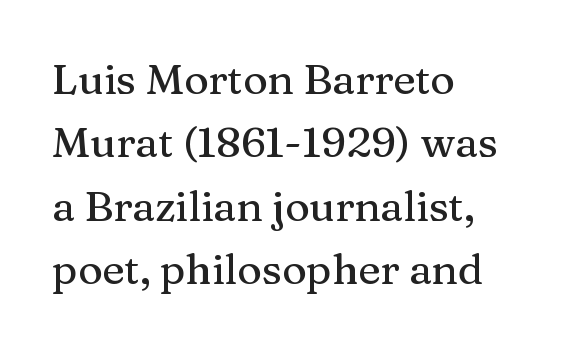
Q: Is the text italic (slanted)? A: No, it is upright.
Q: Is the typeface a serif or a sans-serif typeface? A: Serif.
Q: Is the text underlined? A: No.
Q: How is the paragraph aligned? A: Left-aligned.
Q: Is the spacing between letters normal or unusually wide? A: Normal.
Q: Is the spacing between lines tight, normal or loose? A: Normal.
Q: Width (condensed, normal, or wide)? A: Normal.
Q: Stroke contrast? A: Medium.
Q: x-height? A: Medium.
Q: Monospaced? A: No.
